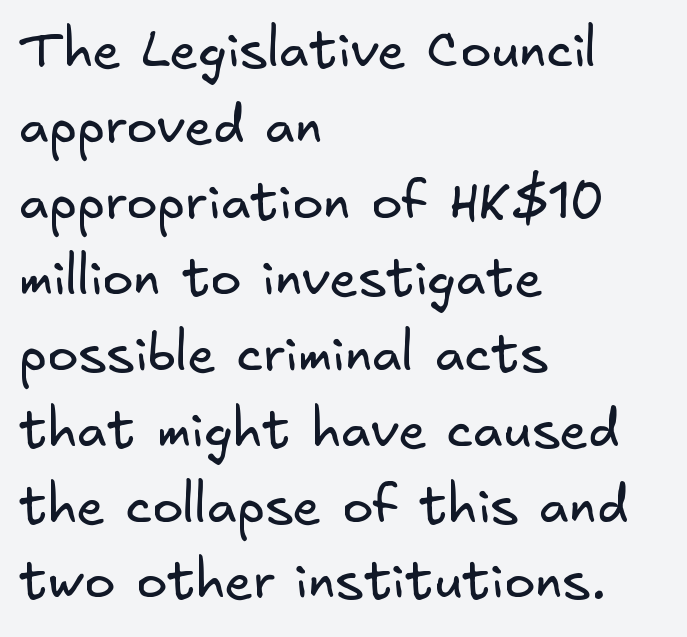
Q: Is the text bold? A: No.
Q: Is the typeface a serif or a sans-serif typeface? A: Sans-serif.
Q: Is the text underlined? A: No.
Q: How is the paragraph aligned? A: Left-aligned.
Q: Is the spacing between letters normal or unusually wide? A: Normal.
Q: Is the spacing between lines tight, normal or loose? A: Normal.
Q: Width (condensed, normal, or wide)? A: Normal.
Q: Stroke contrast? A: Low.
Q: x-height? A: Small.
